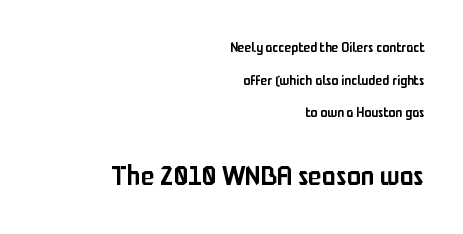
The zone under the glyphs is completely vacant. In this sample the second text group is rendered at the bigger scale. In terms of weight, the rendering is demibold, just under bold. Every row of glyphs terminates at an identical x-position on the right. Unlike italic type, these characters show no tilt at all. Check where the strokes stop: nothing finishes them off — pure sans.
